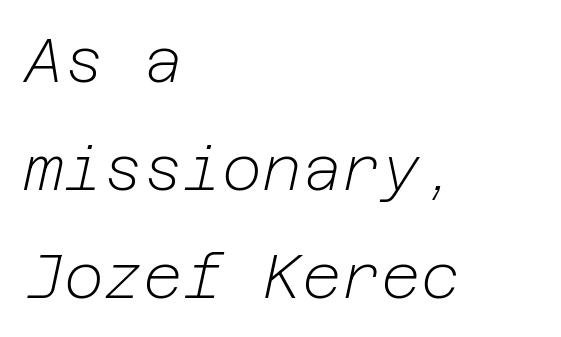
{"italic": "yes", "lean": "right", "slant_degrees": 12, "bold": "no", "weight": "light", "width": "normal", "stroke_contrast": "low", "x_height": "medium", "underline": "no", "align": "left", "line_spacing_ratio": 1.77, "letter_spacing": "normal", "letter_spacing_em": 0.0, "glyph_px": 61}
